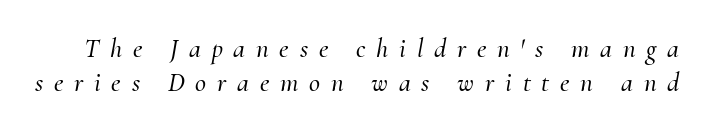
{"italic": "yes", "lean": "right", "slant_degrees": 10, "underline": "no", "line_spacing": "normal", "line_spacing_ratio": 1.27, "letter_spacing": "wide", "letter_spacing_em": 0.4, "glyph_px": 27}
